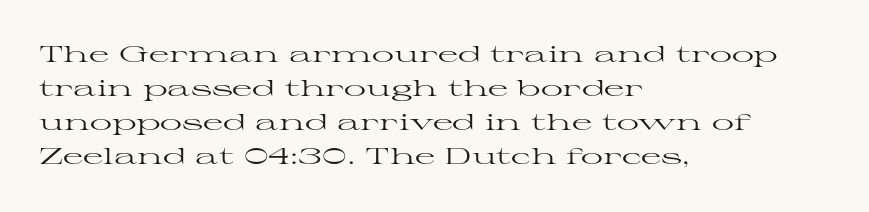
The image shows 22 px text type, upright; set left-aligned, normal line spacing (1.55x), normal letter spacing, not underlined.
